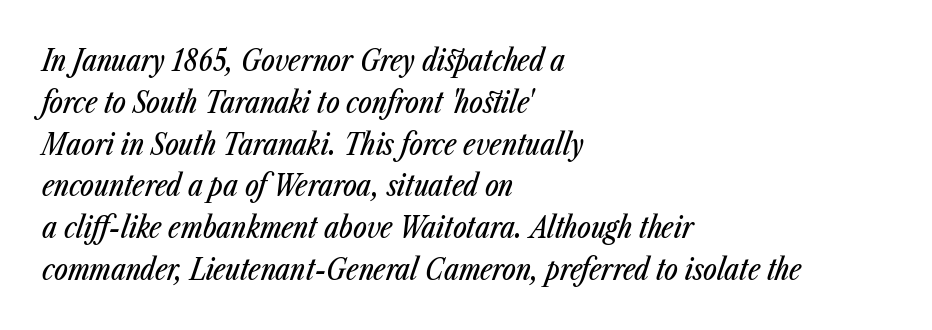
Q: Is the text italic (slanted)? A: Yes, it leans right by about 23 degrees.
Q: Is the text underlined? A: No.
Q: How is the paragraph aligned? A: Left-aligned.
Q: Is the spacing between letters normal or unusually wide? A: Normal.
Q: Is the spacing between lines tight, normal or loose? A: Normal.
Q: Width (condensed, normal, or wide)? A: Condensed.
Q: Stroke contrast? A: Low.
Q: x-height? A: Medium.
Q: Monospaced? A: No.
